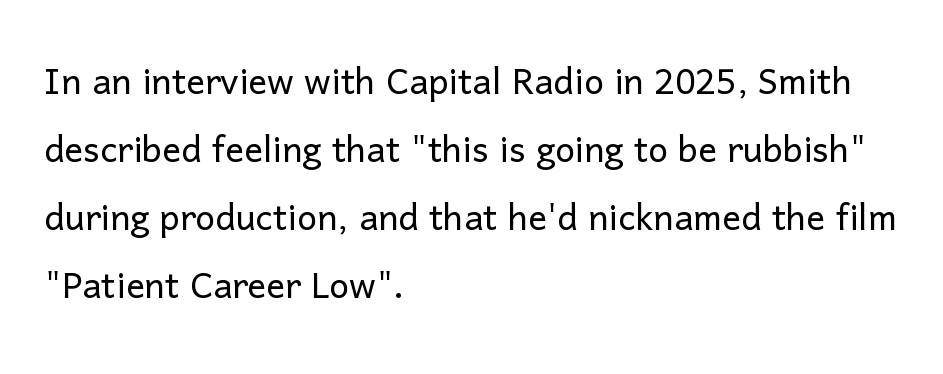
The image shows 47 px light sans-serif type, upright; set left-aligned, normal line spacing (1.45x), normal letter spacing, not underlined; low stroke contrast and a medium x-height.
